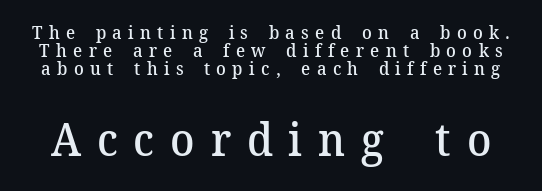
Q: Is the text bold? A: Semi-bold.
Q: Is the text italic (slanted)? A: No, it is upright.
Q: Is the typeface a serif or a sans-serif typeface? A: Serif.
Q: Is the text underlined? A: No.
Q: Is the spacing between letters normal or unusually wide? A: Unusually wide.
Q: Is the spacing between lines tight, normal or loose? A: Tight.
Q: Which block of text is set in a larger size, the first (top) or the second (bottom)? A: The second (bottom) one.
Q: Width (condensed, normal, or wide)? A: Normal.
Q: Stroke contrast? A: Medium.
Q: x-height? A: Medium.
Q: Monospaced? A: No.
